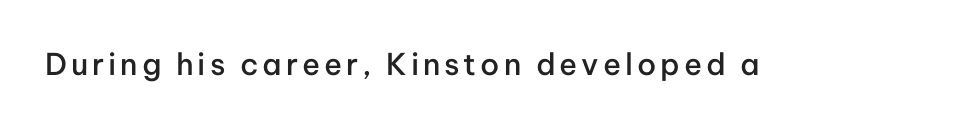
Q: Is the text bold? A: Semi-bold.
Q: Is the text italic (slanted)? A: No, it is upright.
Q: Is the typeface a serif or a sans-serif typeface? A: Sans-serif.
Q: Is the text underlined? A: No.
Q: Width (condensed, normal, or wide)? A: Normal.
Q: Stroke contrast? A: Low.
Q: x-height? A: Medium.
Q: Monospaced? A: No.
